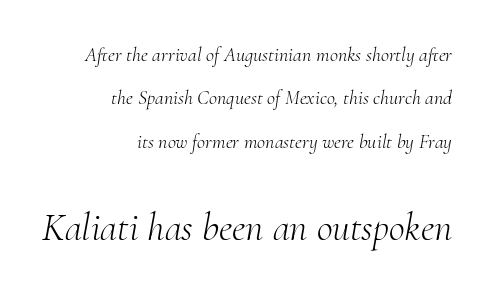
{"serif": "yes", "italic": "yes", "lean": "right", "slant_degrees": 10, "bold": "no", "weight": "light", "width": "normal", "stroke_contrast": "medium", "x_height": "small", "monospaced": "no", "underline": "no", "align": "right", "line_spacing": "loose", "line_spacing_ratio": 2.17, "letter_spacing": "normal", "letter_spacing_em": 0.0, "larger_block": "second", "size_ratio": 1.95, "glyph_px": 39}
